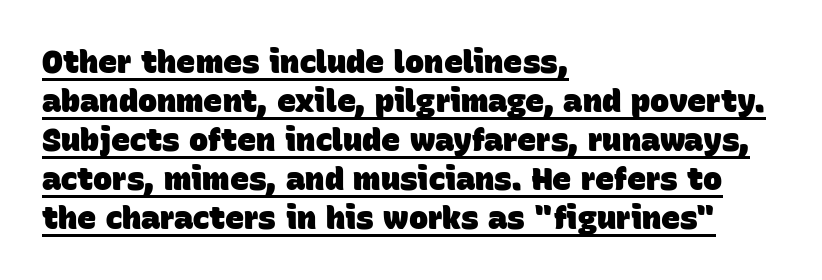
The image shows 32 px heavy sans-serif type; set left-aligned, line spacing 1.22x, normal letter spacing, underlined; low stroke contrast and a large x-height.
